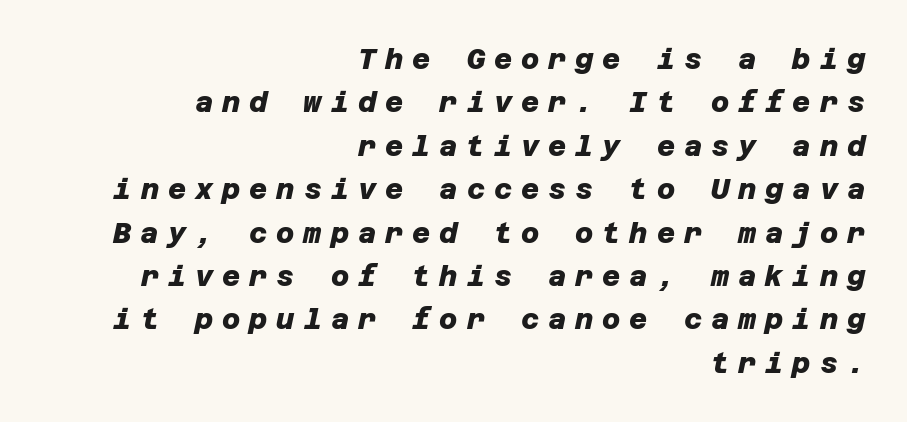
Q: Is the text bold? A: Yes.
Q: Is the typeface a serif or a sans-serif typeface? A: Sans-serif.
Q: Is the text underlined? A: No.
Q: How is the paragraph aligned? A: Right-aligned.
Q: Is the spacing between letters normal or unusually wide? A: Unusually wide.
Q: Is the spacing between lines tight, normal or loose? A: Normal.
Q: Width (condensed, normal, or wide)? A: Normal.
Q: Stroke contrast? A: Low.
Q: x-height? A: Large.
